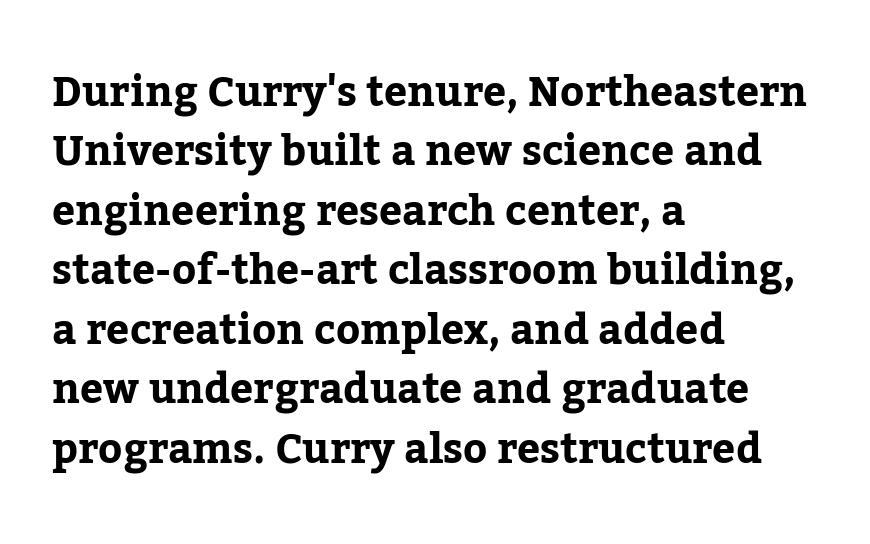
{"serif": "yes", "italic": "no", "width": "normal", "stroke_contrast": "low", "x_height": "medium", "monospaced": "no", "underline": "no", "align": "left", "line_spacing": "normal", "line_spacing_ratio": 1.45, "letter_spacing": "normal", "letter_spacing_em": 0.0, "glyph_px": 41}
